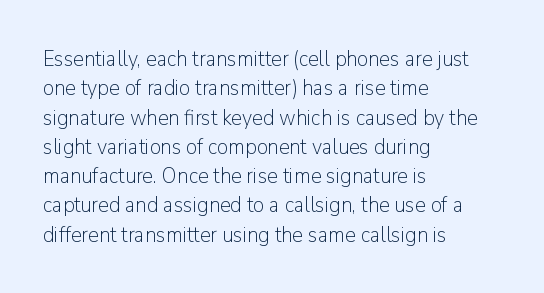
{"italic": "no", "bold": "no", "underline": "no", "align": "left", "line_spacing": "normal", "line_spacing_ratio": 1.33, "letter_spacing": "normal", "letter_spacing_em": 0.0, "glyph_px": 22}
